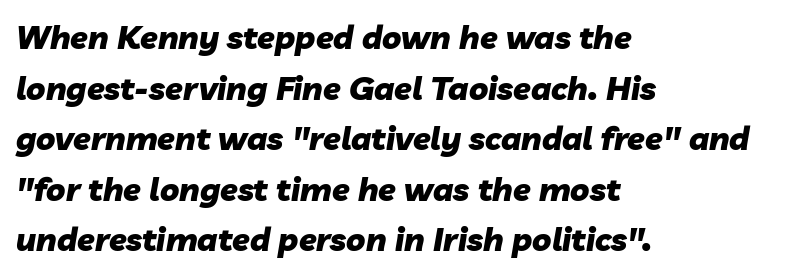
Q: Is the text bold? A: Yes.
Q: Is the text italic (slanted)? A: Yes, it leans right by about 10 degrees.
Q: Is the text underlined? A: No.
Q: How is the paragraph aligned? A: Left-aligned.
Q: Is the spacing between letters normal or unusually wide? A: Normal.
Q: Is the spacing between lines tight, normal or loose? A: Normal.
Q: Width (condensed, normal, or wide)? A: Normal.
Q: Stroke contrast? A: Low.
Q: x-height? A: Medium.
Q: Monospaced? A: No.
